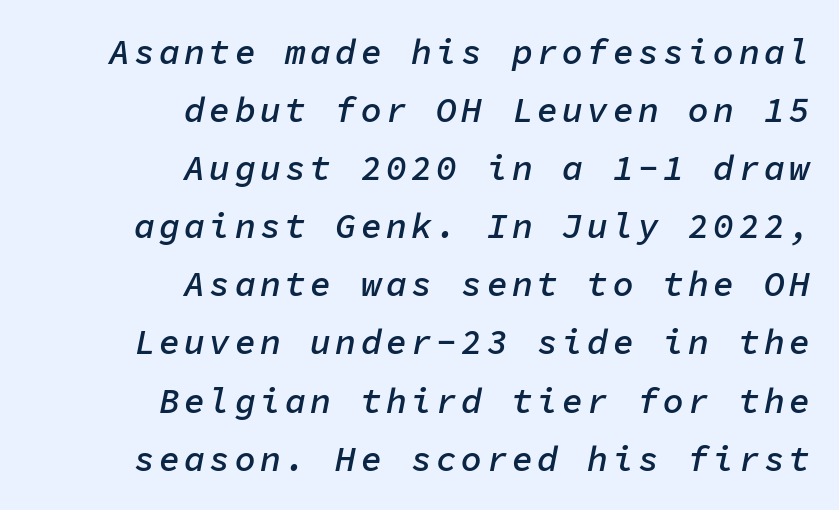
Q: Is the text bold? A: Semi-bold.
Q: Is the text italic (slanted)? A: Yes, it leans right by about 11 degrees.
Q: Is the text underlined? A: No.
Q: How is the paragraph aligned? A: Right-aligned.
Q: Is the spacing between lines tight, normal or loose? A: Normal.
Q: Width (condensed, normal, or wide)? A: Normal.
Q: Stroke contrast? A: Low.
Q: x-height? A: Medium.
Q: Monospaced? A: Yes.
